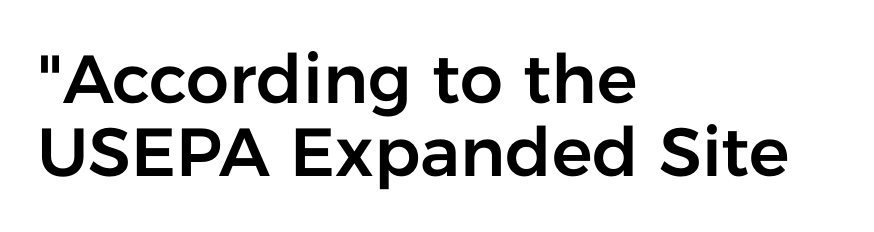
The image shows 68 px sans-serif type, upright; set left-aligned, tight line spacing (1.08x), normal letter spacing, not underlined; low stroke contrast and a medium x-height.
